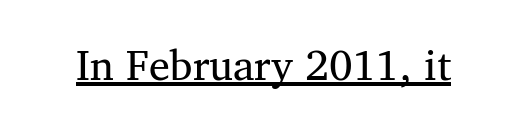
Looks like regular typesetting: each glyph gets only the width it needs. Compared with a typical body face, this is equally light or lighter still. The passage shown is typeset with a serif family. Words appear dense and cohesive because spacing is normal. A continuous stroke trails under the words, as in a hyperlink.
